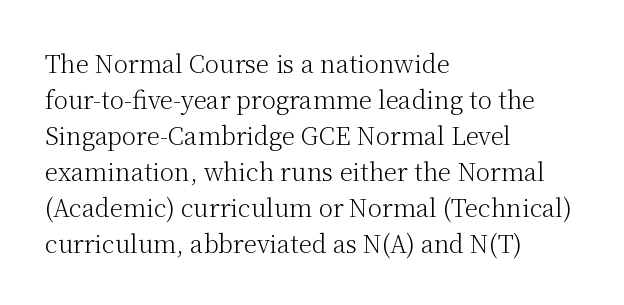
There is no visible air inserted between adjacent glyphs. The rendering anchors every line to the left-hand side. Counters stay open thanks to moderate or lighter strokes. Is there much room between lines? A standard amount, neither cramped nor airy. Type without underlining.
